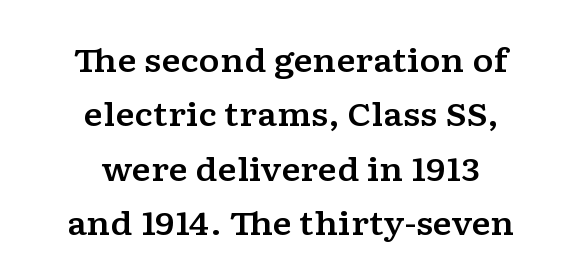
Q: Is the text italic (slanted)? A: No, it is upright.
Q: Is the typeface a serif or a sans-serif typeface? A: Serif.
Q: Is the text underlined? A: No.
Q: How is the paragraph aligned? A: Centered.
Q: Is the spacing between letters normal or unusually wide? A: Normal.
Q: Is the spacing between lines tight, normal or loose? A: Normal.
Q: Width (condensed, normal, or wide)? A: Wide.
Q: Stroke contrast? A: Low.
Q: x-height? A: Medium.
Q: Monospaced? A: No.
